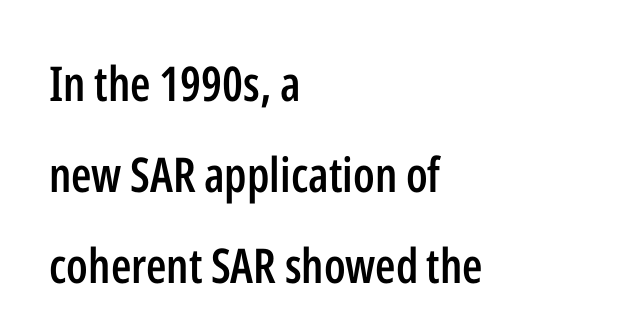
Q: Is the text bold? A: Semi-bold.
Q: Is the text italic (slanted)? A: No, it is upright.
Q: Is the typeface a serif or a sans-serif typeface? A: Sans-serif.
Q: Is the text underlined? A: No.
Q: How is the paragraph aligned? A: Left-aligned.
Q: Is the spacing between letters normal or unusually wide? A: Normal.
Q: Is the spacing between lines tight, normal or loose? A: Loose.
Q: Width (condensed, normal, or wide)? A: Condensed.
Q: Stroke contrast? A: Low.
Q: x-height? A: Medium.
Q: Monospaced? A: No.
